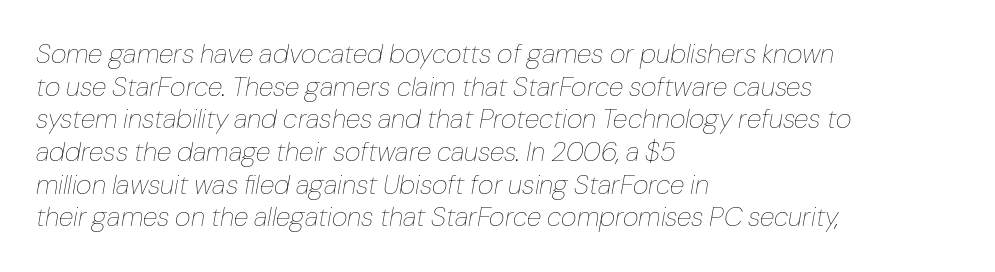
Q: Is the text bold? A: No.
Q: Is the text italic (slanted)? A: Yes, it leans right by about 10 degrees.
Q: Is the text underlined? A: No.
Q: How is the paragraph aligned? A: Left-aligned.
Q: Is the spacing between letters normal or unusually wide? A: Normal.
